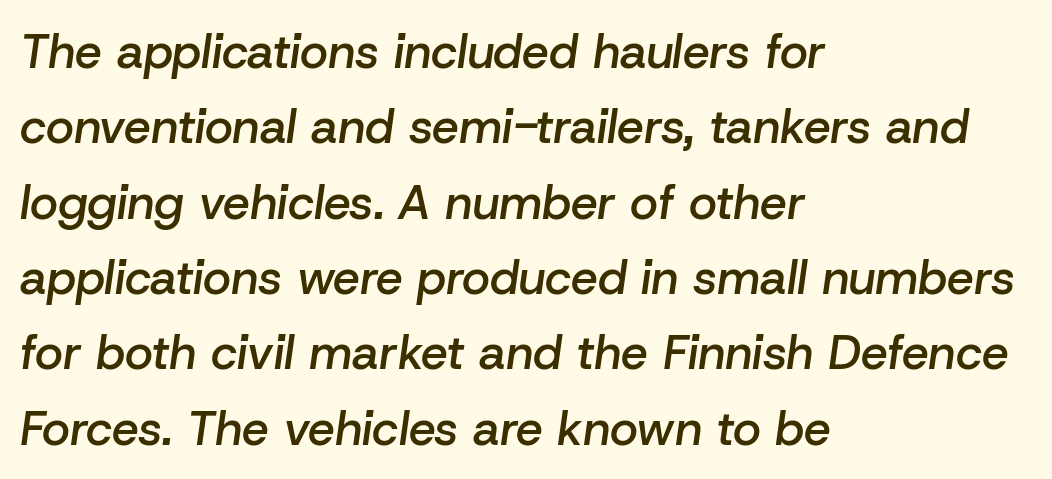
This sample has the flowing, uneven cadence of proportional lettering. The gaps between neighbouring characters are ordinary and unremarkable. If you drew a ruler down the left edge, every line would touch it. Anything drawn beneath the words? Only blank space.
